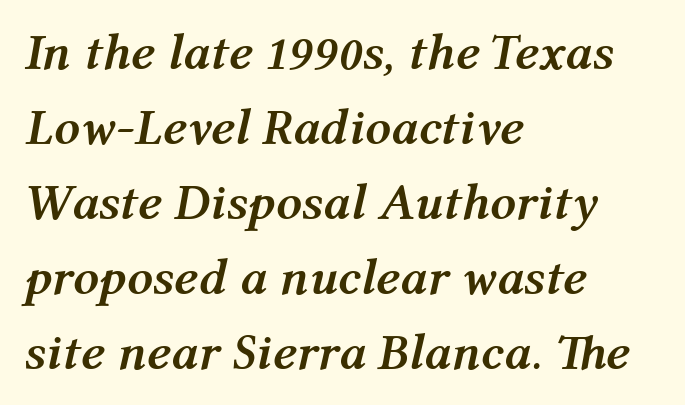
The image shows 51 px semibold type, italic (leaning right); set left-aligned, normal line spacing (1.47x), normal letter spacing, not underlined; medium stroke contrast and a medium x-height.
